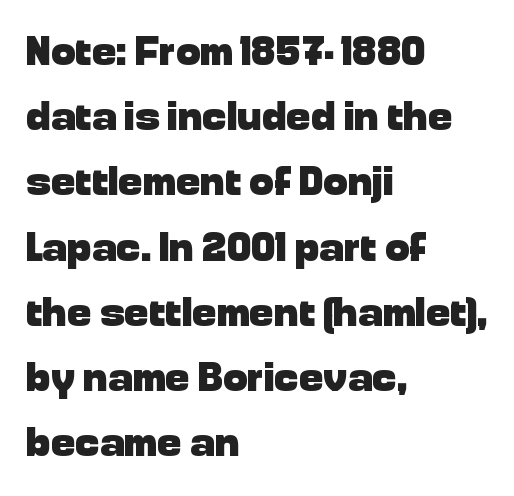
Q: Is the text bold? A: Yes.
Q: Is the text italic (slanted)? A: No, it is upright.
Q: Is the typeface a serif or a sans-serif typeface? A: Sans-serif.
Q: Is the text underlined? A: No.
Q: How is the paragraph aligned? A: Left-aligned.
Q: Is the spacing between letters normal or unusually wide? A: Normal.
Q: Is the spacing between lines tight, normal or loose? A: Normal.
Q: Width (condensed, normal, or wide)? A: Normal.
Q: Stroke contrast? A: Low.
Q: x-height? A: Medium.
Q: Monospaced? A: No.
